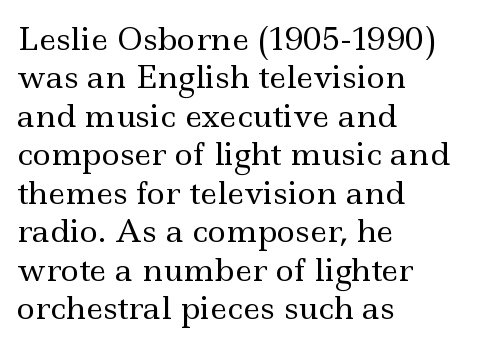
The image shows 31 px regular-weight, wide serif type, upright; set left-aligned, line spacing 1.24x, normal letter spacing, not underlined; a small x-height.
